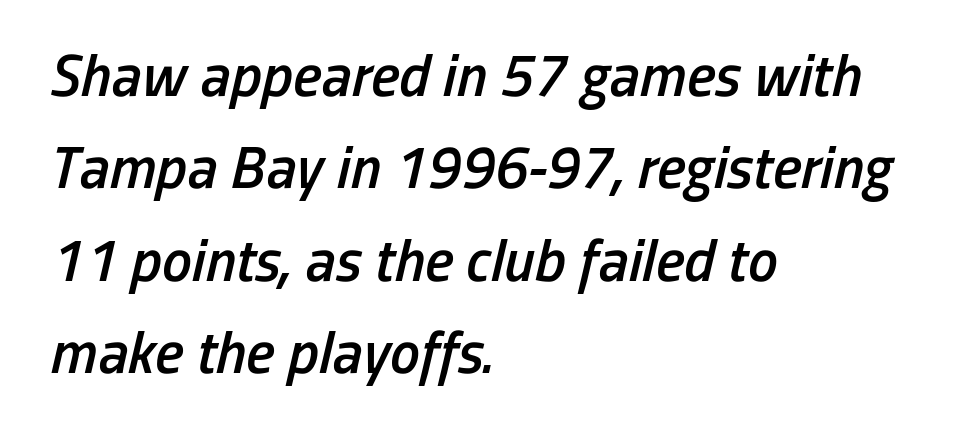
The image shows 60 px semibold, condensed type, italic (leaning right); set left-aligned, normal line spacing (1.54x), normal letter spacing, not underlined; low stroke contrast and a medium x-height.
